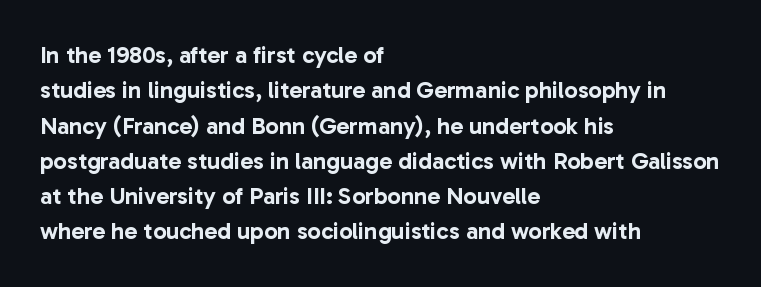
The image shows 24 px text type, upright; set left-aligned, normal line spacing (1.47x), normal letter spacing, not underlined.
